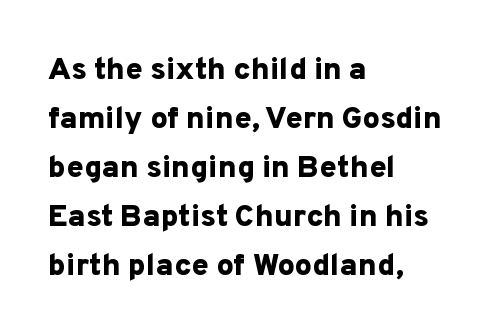
Grotesque or geometric, the face here clearly has no serifs. Horizontal alignment here is leftward, the default for most running prose. Is the letter spacing exaggerated? No — it looks like the ordinary default. Normally led — the rows are evenly, conventionally spaced. Stroke thickness is high; the sample reads as a true bold. Think of a printed novel: that variable character pitch is what you see here.
